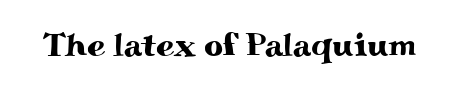
The image shows 33 px wide serif type, upright; set normal letter spacing, not underlined; medium stroke contrast and a small x-height.
